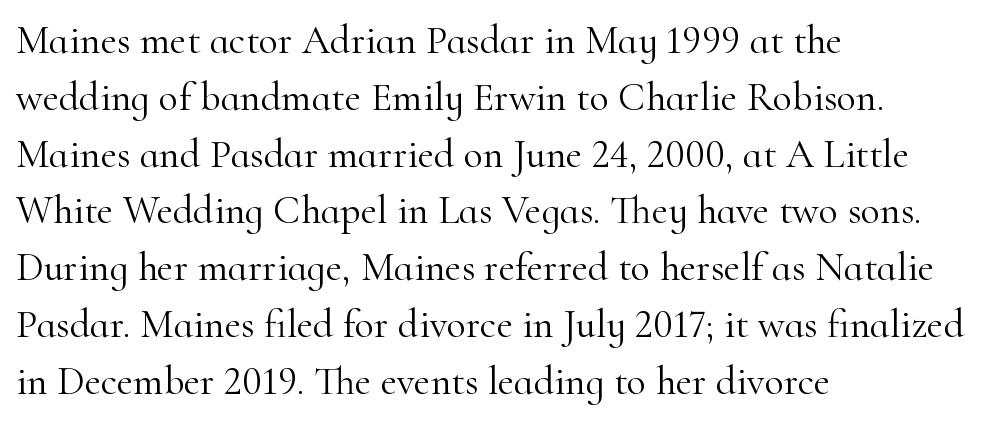
{"serif": "yes", "italic": "no", "bold": "no", "weight": "light", "width": "normal", "stroke_contrast": "high", "x_height": "small", "monospaced": "no", "underline": "no", "align": "left", "line_spacing": "normal", "line_spacing_ratio": 1.42, "letter_spacing": "normal", "letter_spacing_em": 0.0, "glyph_px": 40}
